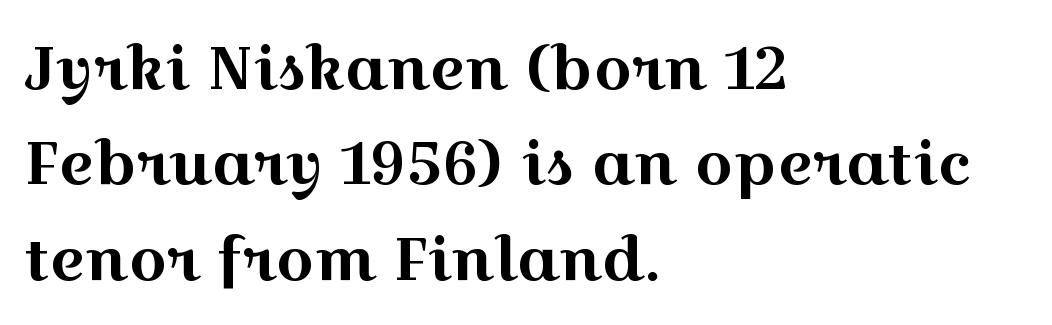
This sample has the flowing, uneven cadence of proportional lettering. Descenders are the only things crossing below the line. Nope, not italic — everything's standing straight. Leading matches the norm, producing a regular column. Alignment: flush left. Serifs: yes, visible at the terminals of the letterforms.
